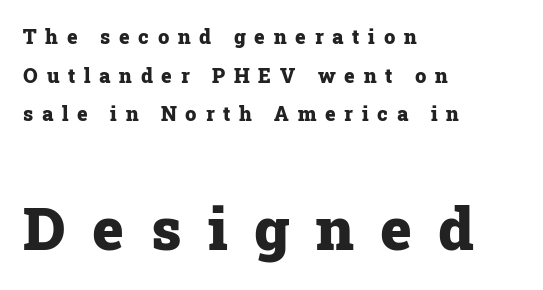
These lines are rendered in a variable-pitch font. No italicization has been applied; the sample stays upright. Scale increases going downward across the two blocks. Has an underline been added? It has not. Examine the stroke ends and you'll spot serifs.
